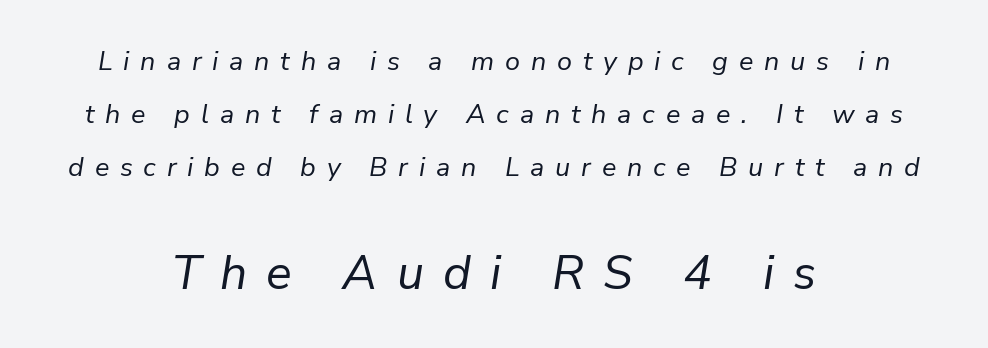
{"italic": "yes", "lean": "right", "slant_degrees": 9, "bold": "no", "weight": "regular", "width": "normal", "stroke_contrast": "low", "x_height": "medium", "monospaced": "no", "underline": "no", "align": "center", "line_spacing": "loose", "line_spacing_ratio": 1.97, "letter_spacing": "wide", "letter_spacing_em": 0.4, "larger_block": "second", "size_ratio": 1.78, "glyph_px": 48}
